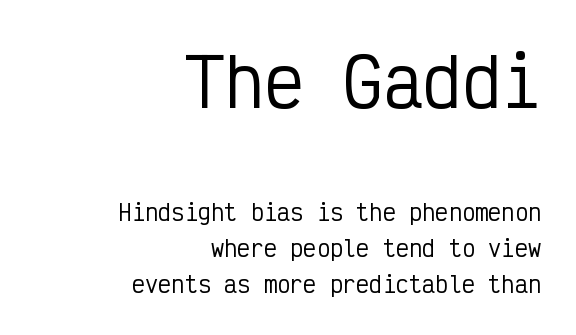
The image shows 66 px condensed sans-serif type, upright, monospaced; set right-aligned, normal line spacing (1.64x), normal letter spacing, not underlined; the first (top) block is 3.0x larger; low stroke contrast and a medium x-height.
